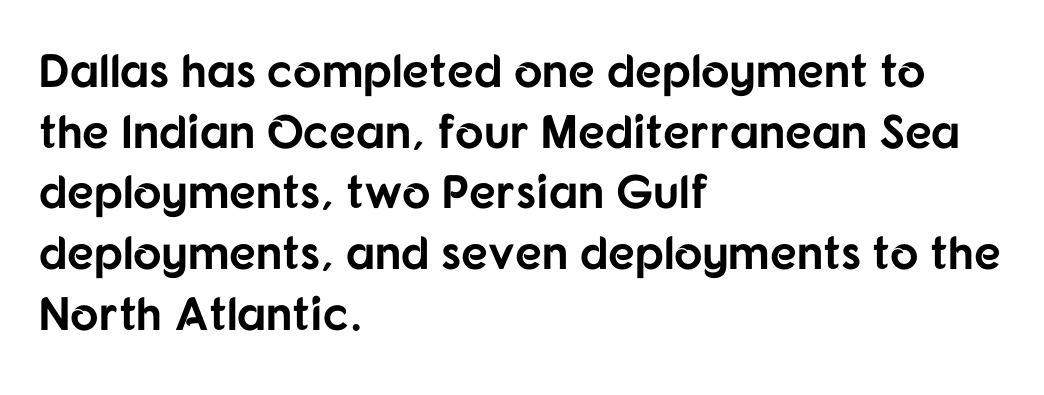
Q: Is the text bold? A: Yes.
Q: Is the text italic (slanted)? A: No, it is upright.
Q: Is the typeface a serif or a sans-serif typeface? A: Sans-serif.
Q: Is the text underlined? A: No.
Q: How is the paragraph aligned? A: Left-aligned.
Q: Is the spacing between letters normal or unusually wide? A: Normal.
Q: Is the spacing between lines tight, normal or loose? A: Normal.
Q: Width (condensed, normal, or wide)? A: Normal.
Q: Stroke contrast? A: Low.
Q: x-height? A: Medium.
Q: Monospaced? A: No.
